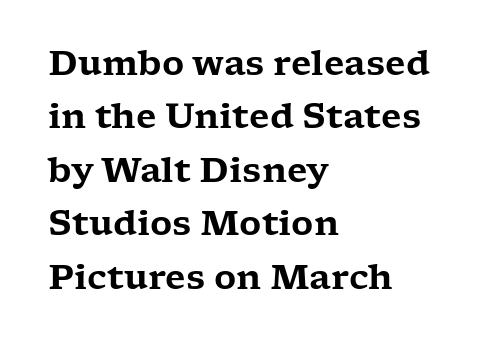
The baseline area is clear. Evenly set lines give the paragraph a standard silhouette. This is roman type, the default non-slanted kind. The letters advance in unequal steps, a hallmark of proportional type. Observe the ordinary spacing: letters are neighbours, not strangers.
